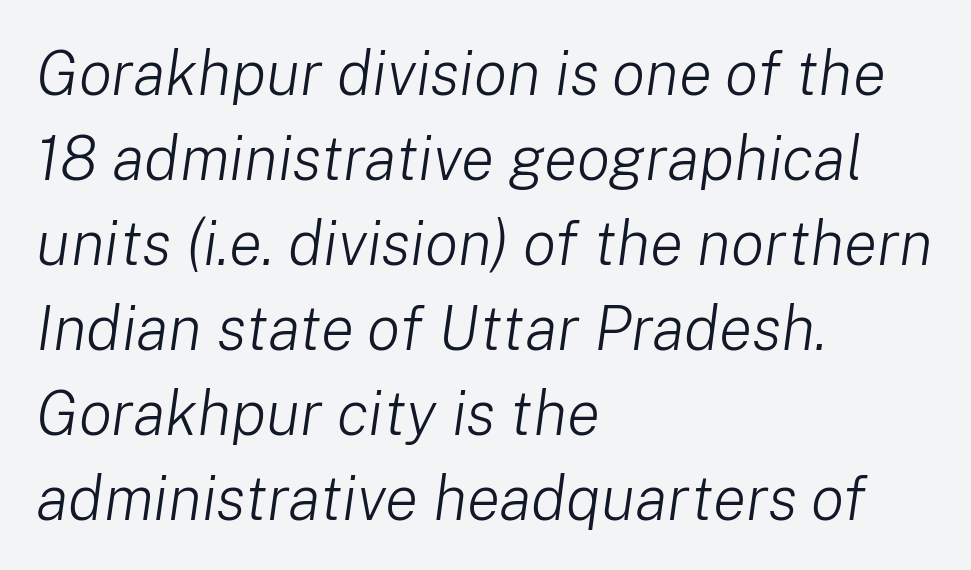
{"italic": "yes", "lean": "right", "slant_degrees": 8, "bold": "no", "weight": "light", "width": "normal", "stroke_contrast": "low", "x_height": "medium", "monospaced": "no", "underline": "no", "align": "left", "line_spacing": "normal", "line_spacing_ratio": 1.37, "letter_spacing": "normal", "letter_spacing_em": 0.0, "glyph_px": 62}
